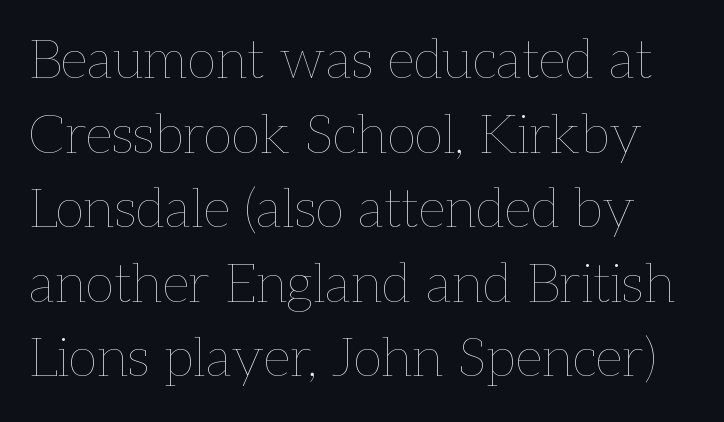
The type sits square on the baseline with zero lean. Proportional: the letters do not fall into vertical columns. The area under the type is left untouched. The vertical gap from one line to the next is medium. Nobody touched the tracking dial on this one. The font sits on the lighter half of the weight spectrum, regular included.
